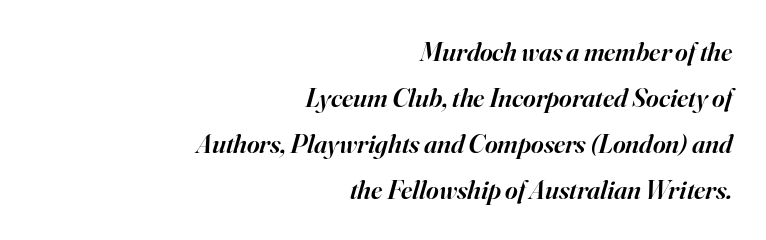
Q: Is the text bold? A: Semi-bold.
Q: Is the text italic (slanted)? A: Yes, it leans right by about 16 degrees.
Q: Is the text underlined? A: No.
Q: How is the paragraph aligned? A: Right-aligned.
Q: Is the spacing between letters normal or unusually wide? A: Normal.
Q: Is the spacing between lines tight, normal or loose? A: Normal.
